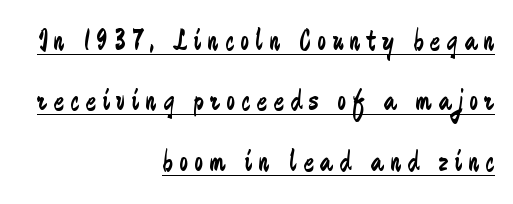
{"serif": "no", "bold": "no", "weight": "regular", "width": "condensed", "stroke_contrast": "low", "x_height": "small", "monospaced": "no", "underline": "yes", "align": "right", "line_spacing": "loose", "line_spacing_ratio": 1.95, "letter_spacing": "wide", "letter_spacing_em": 0.21, "glyph_px": 31}
